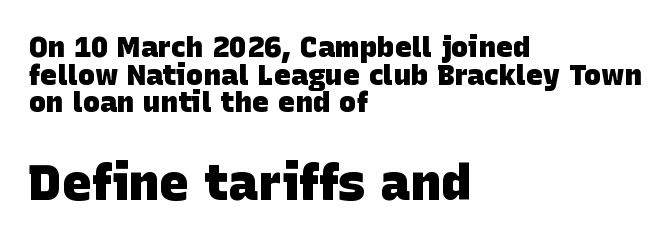
The image shows 50 px heavy sans-serif type; set left-aligned, tight line spacing (0.95x), normal letter spacing, not underlined; the second (bottom) block is 1.72x larger; low stroke contrast and a large x-height.
